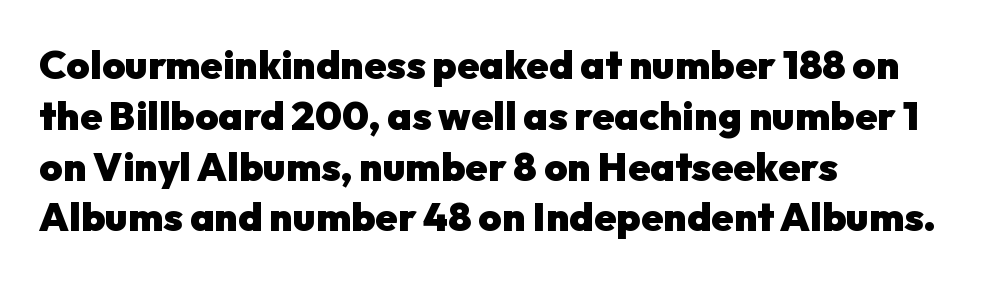
{"serif": "no", "italic": "no", "bold": "yes", "weight": "heavy", "width": "normal", "stroke_contrast": "low", "x_height": "medium", "monospaced": "no", "underline": "no", "align": "left", "line_spacing": "normal", "line_spacing_ratio": 1.27, "letter_spacing": "normal", "letter_spacing_em": 0.0, "glyph_px": 40}
